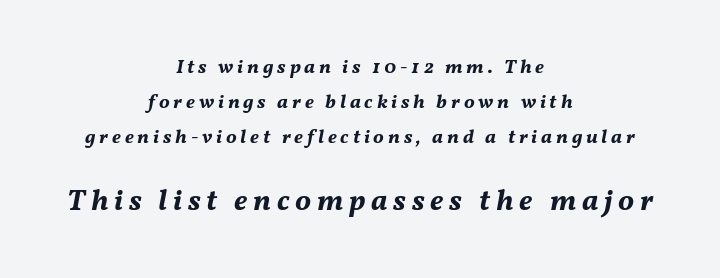
The image shows 30 px bold type, italic (leaning right); set centered, line spacing 1.74x, not underlined; the second (bottom) block is 1.5x larger; medium stroke contrast and a medium x-height.
